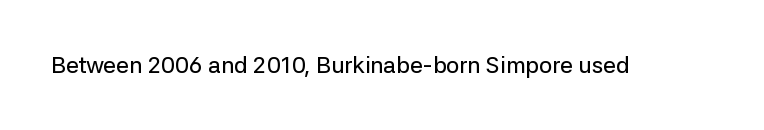
Each word holds together tightly as a unit, with standard inter-letter gaps. Posture: upright roman. The specimen omits any rule beneath the text block's lines.
